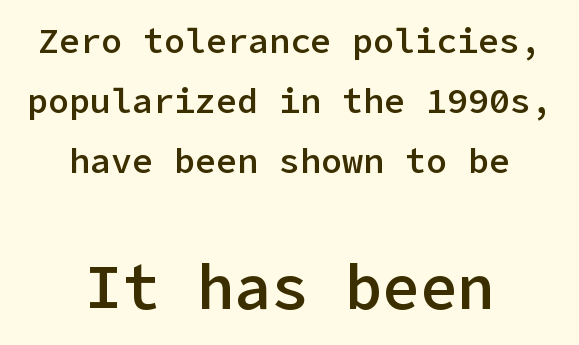
Q: Is the text bold? A: Semi-bold.
Q: Is the text italic (slanted)? A: No, it is upright.
Q: Is the typeface a serif or a sans-serif typeface? A: Sans-serif.
Q: Is the text underlined? A: No.
Q: How is the paragraph aligned? A: Centered.
Q: Is the spacing between letters normal or unusually wide? A: Normal.
Q: Which block of text is set in a larger size, the first (top) or the second (bottom)? A: The second (bottom) one.
Q: Width (condensed, normal, or wide)? A: Normal.
Q: Stroke contrast? A: Low.
Q: x-height? A: Medium.
